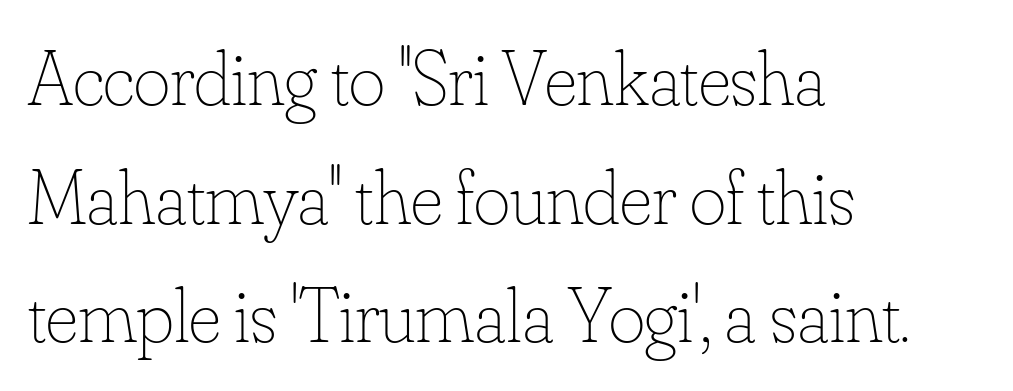
The text block is weighted toward the left margin, trailing off unevenly rightward. A quiet, ordinary-to-light weight characterises the typeface. Words appear dense and cohesive because spacing is normal. This sample keeps an unexceptional amount of space between lines. Is there any slant? The stems are plumb. Varying glyph widths throughout — classic text-font behaviour.
